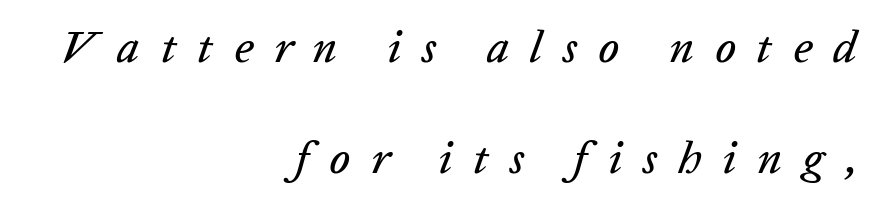
Notice how the passage keeps a crisp vertical edge on the right only. The passage shown leans; its letterforms are oblique. The baseline area is clear. Spacing between characters has been opened up far beyond the box default.
